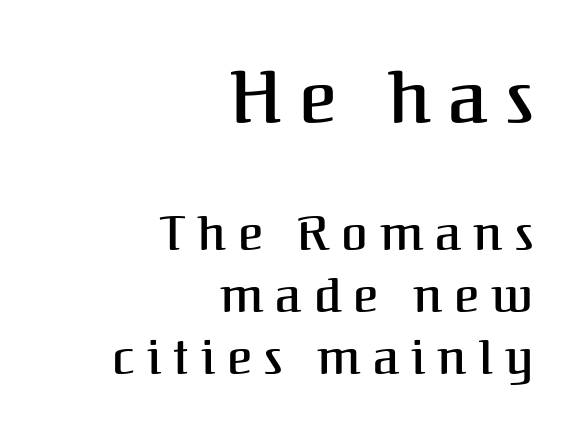
This layout puts the oversized block above and the modest block below. Typographic density is moderately raised because the face is semibold. Note the varied advance widths — an 'i' is clearly narrower than an 'm'. The font's upright variant was chosen for this text.
